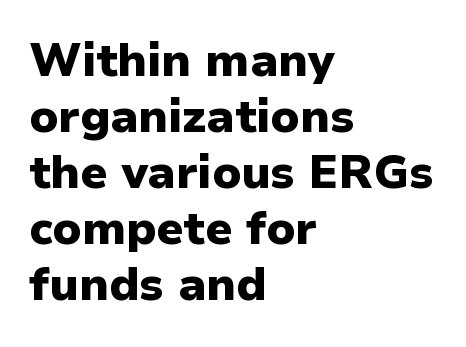
Q: Is the text bold? A: Yes.
Q: Is the text italic (slanted)? A: No, it is upright.
Q: Is the typeface a serif or a sans-serif typeface? A: Sans-serif.
Q: Is the text underlined? A: No.
Q: How is the paragraph aligned? A: Left-aligned.
Q: Is the spacing between letters normal or unusually wide? A: Normal.
Q: Width (condensed, normal, or wide)? A: Normal.
Q: Stroke contrast? A: Low.
Q: x-height? A: Medium.
Q: Monospaced? A: No.
